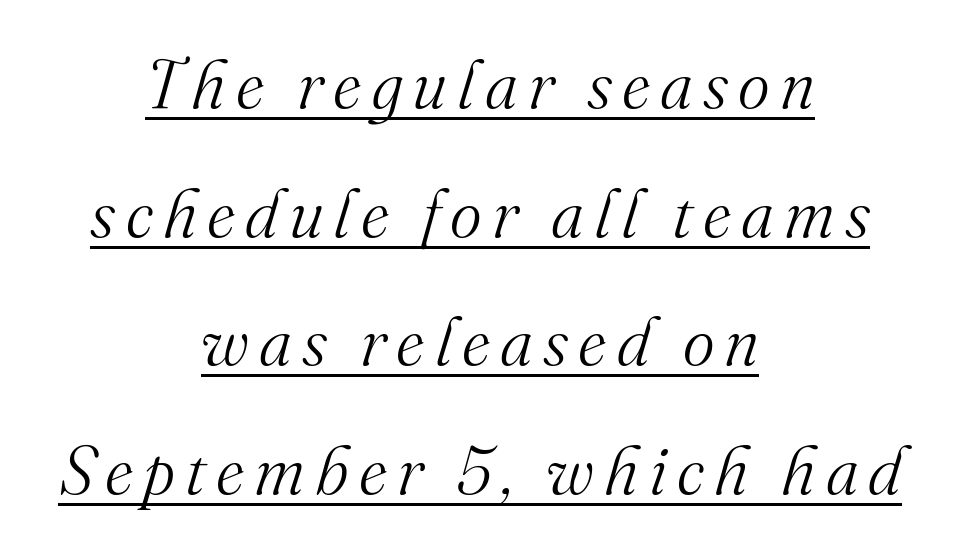
The image shows 68 px light serif type, italic (leaning right); set centered, line spacing 1.89x, underlined; medium stroke contrast and a small x-height.
